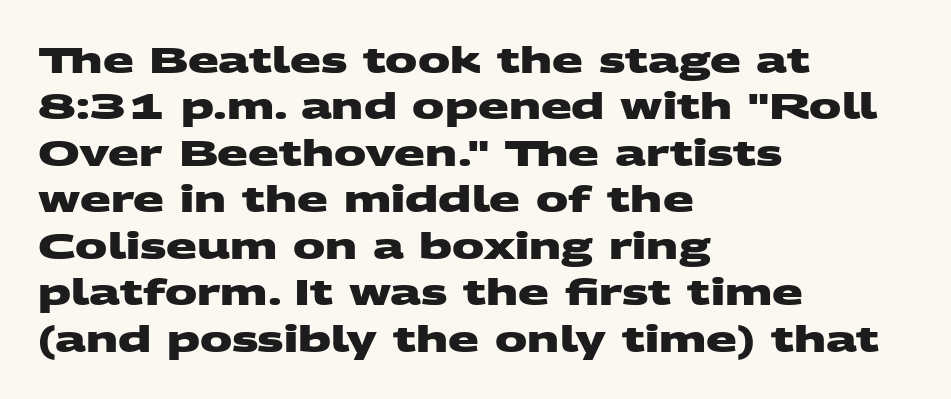
The image shows 36 px heavy, wide sans-serif type; set left-aligned, normal line spacing (1.29x), normal letter spacing, not underlined; medium stroke contrast and a large x-height.
